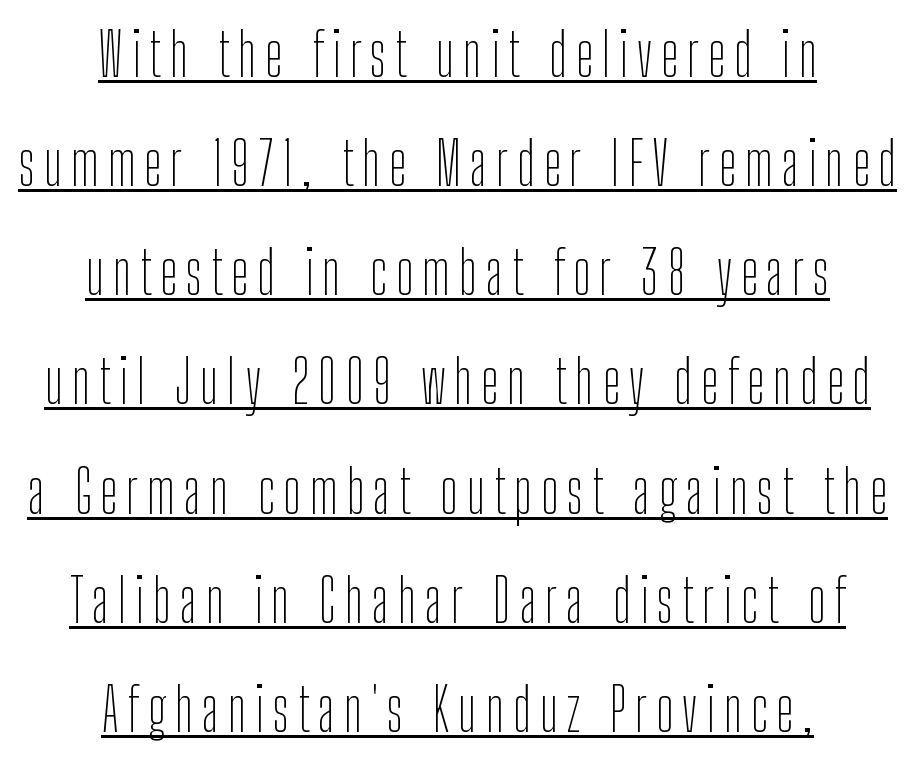
Check where the strokes stop: nothing finishes them off — pure sans. Each line is balanced around a shared central axis. When letters stand straight like this, we call the style roman or upright. This sample carries an underscore along the baseline area. Proportional: the letters do not fall into vertical columns.
